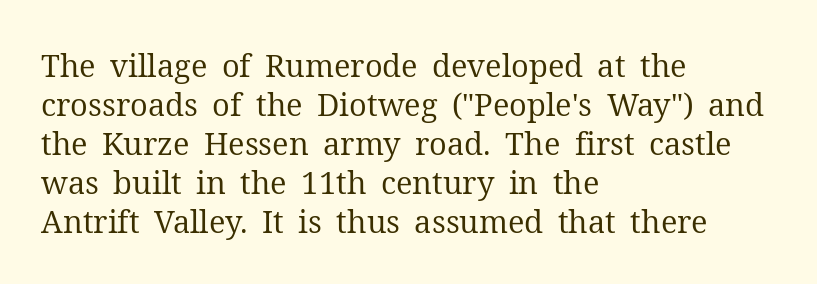
{"serif": "yes", "italic": "no", "bold": "no", "weight": "regular", "width": "normal", "stroke_contrast": "medium", "x_height": "medium", "monospaced": "no", "underline": "no", "align": "left", "line_spacing": "normal", "line_spacing_ratio": 1.26, "letter_spacing": "normal", "letter_spacing_em": 0.0, "glyph_px": 31}
